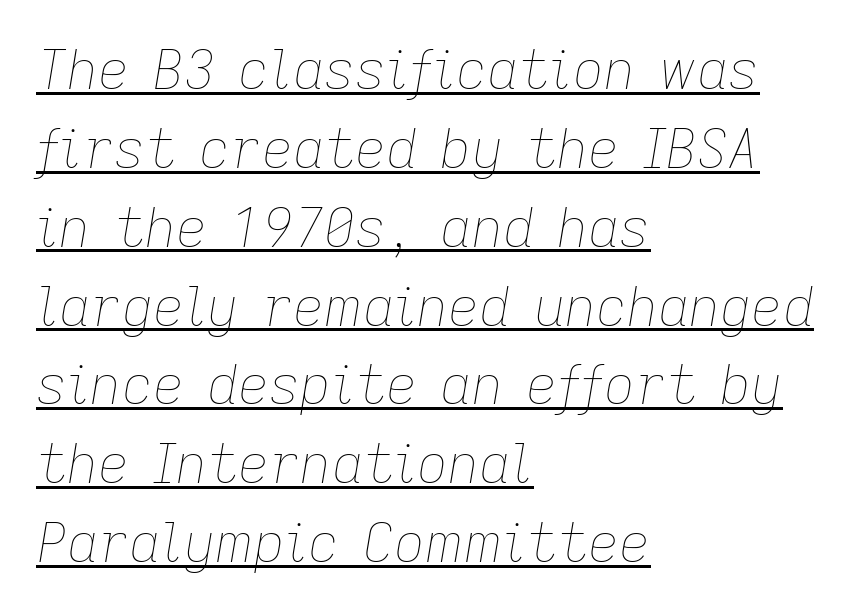
Q: Is the text bold? A: No.
Q: Is the text italic (slanted)? A: Yes, it leans right by about 9 degrees.
Q: Is the text underlined? A: Yes.
Q: How is the paragraph aligned? A: Left-aligned.
Q: Is the spacing between letters normal or unusually wide? A: Normal.
Q: Is the spacing between lines tight, normal or loose? A: Normal.
Q: Width (condensed, normal, or wide)? A: Normal.
Q: Stroke contrast? A: Low.
Q: x-height? A: Medium.
Q: Monospaced? A: No.
